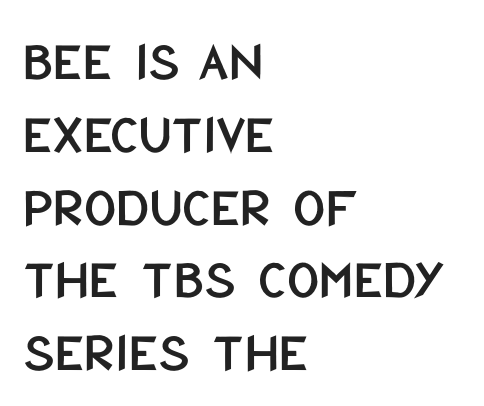
Horizontal alignment here is leftward, the default for most running prose. Letterform terminals end flat and unadorned throughout the passage. Nobody touched the tracking dial on this one. Looks like regular typesetting: each glyph gets only the width it needs. The type sits square on the baseline with zero lean.
